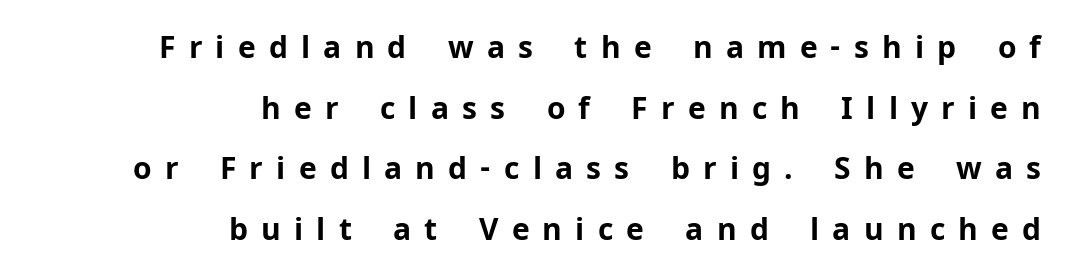
The image shows 30 px bold sans-serif type, upright; set right-aligned, loose line spacing (2.02x), unusually wide letter spacing (+0.44 em), not underlined; low stroke contrast and a medium x-height.
